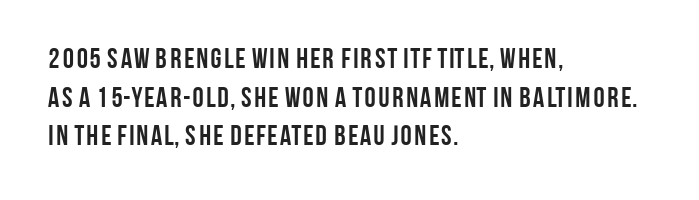
The image shows 28 px semibold, condensed sans-serif type, upright; set left-aligned, normal line spacing (1.38x), normal letter spacing, not underlined; low stroke contrast and a large x-height.
